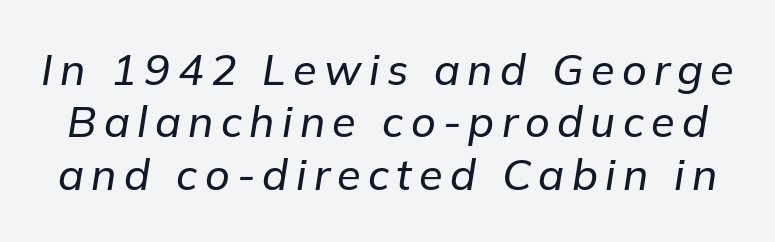
Characters are canted at an angle relative to the baseline's perpendicular. Each letter keeps its own natural width here, so spacing adapts to shape. Check the space under the baseline: it is left empty.
